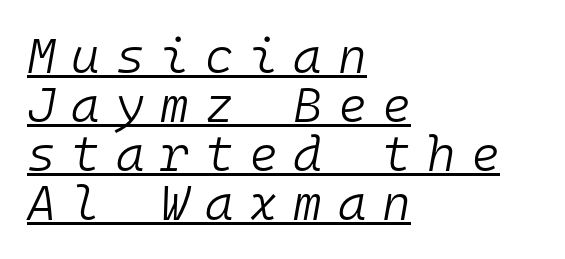
No letter is thick-stroked: the sample isn't bold. The passage shown is typed in a monospace face where columns stay perfectly aligned. Successive baselines arrive quickly, one right under another. Compared with ordinary roman type, these characters are visibly tilted. The passage is arranged the way most books set body copy — flush left. The specimen includes a rule beneath the text block's lines.
